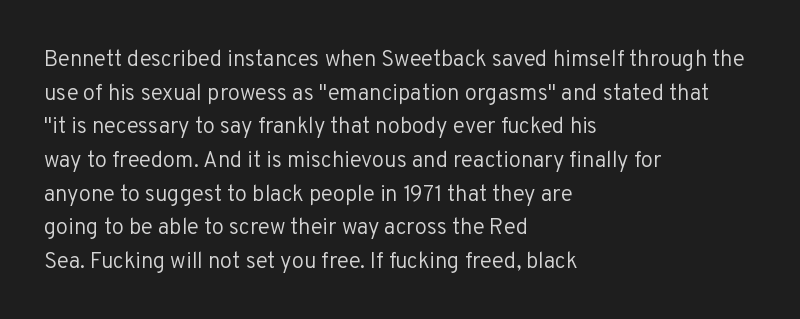
Unbolded letterforms with no extra heft. The letterforms sit shoulder to shoulder at normal distance. Line spacing here is normal. Glance below the letters and you will spot only blank space. Visually the block forms a straight wall on the left and a jagged coastline on the right.
